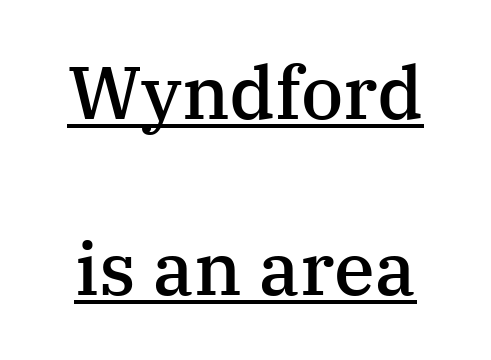
{"serif": "yes", "italic": "no", "bold": "semi", "weight": "semibold", "width": "normal", "stroke_contrast": "medium", "x_height": "medium", "monospaced": "no", "underline": "yes", "line_spacing": "loose", "line_spacing_ratio": 2.38, "letter_spacing": "normal", "letter_spacing_em": 0.0, "glyph_px": 74}
